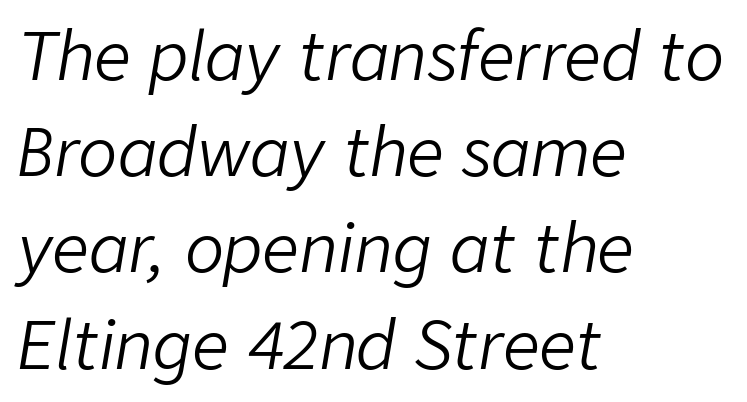
A typesetter would call this leading conventional body-copy spacing. Here the designer chose a conventional face with non-uniform glyph widths. These lines stack with their left ends in a neat column. Designer's note — italics engaged.
